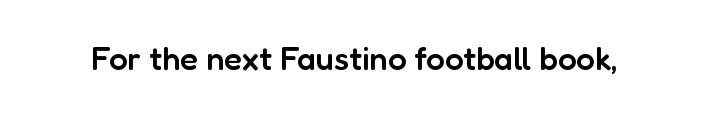
These lines keep a tight, regular rhythm from letter to letter. Do the characters align in a grid? No, the font is proportional. Only glyphs here, with clear space below each row. The font's upright variant was chosen for this text.
